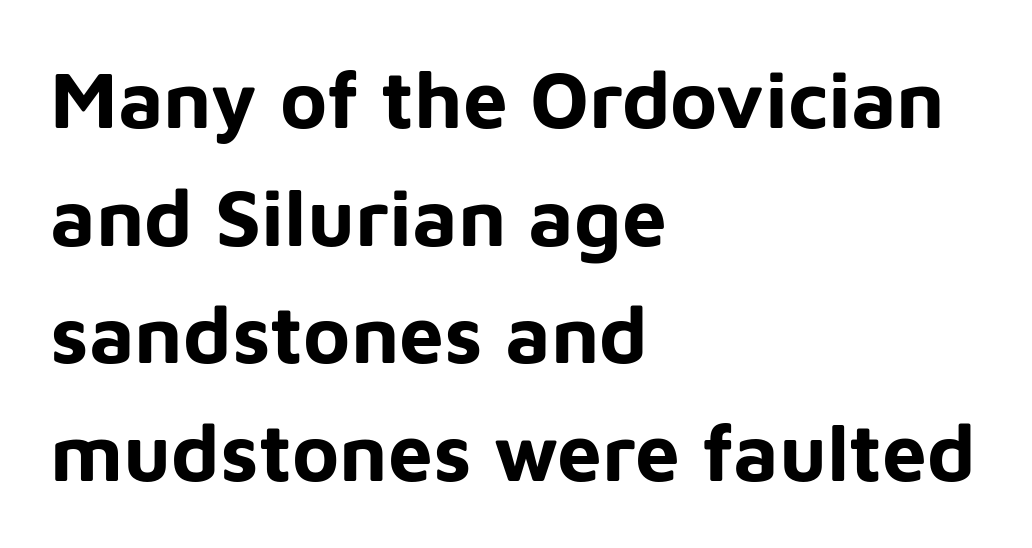
{"serif": "no", "italic": "no", "bold": "yes", "weight": "bold", "width": "normal", "stroke_contrast": "low", "x_height": "medium", "monospaced": "no", "underline": "no", "align": "left", "line_spacing": "normal", "line_spacing_ratio": 1.47, "letter_spacing": "normal", "letter_spacing_em": 0.0, "glyph_px": 80}
